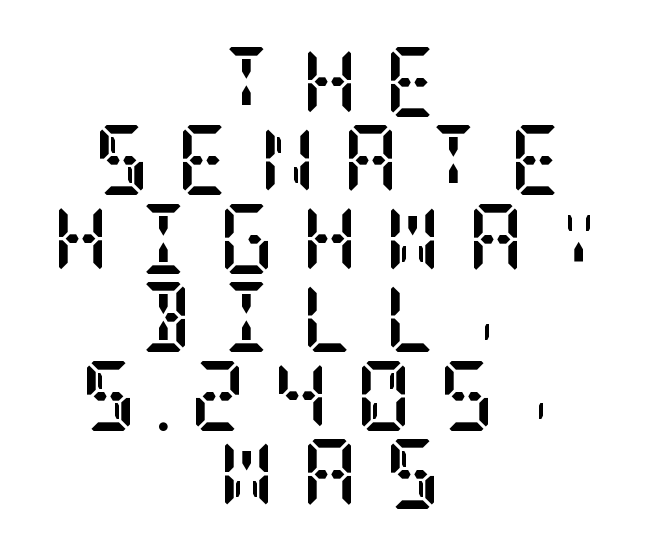
{"serif": "yes", "italic": "no", "bold": "yes", "weight": "semibold", "width": "condensed", "stroke_contrast": "low", "x_height": "large", "underline": "no", "align": "center", "line_spacing": "tight", "line_spacing_ratio": 1.12, "letter_spacing": "wide", "letter_spacing_em": 0.37, "glyph_px": 70}
